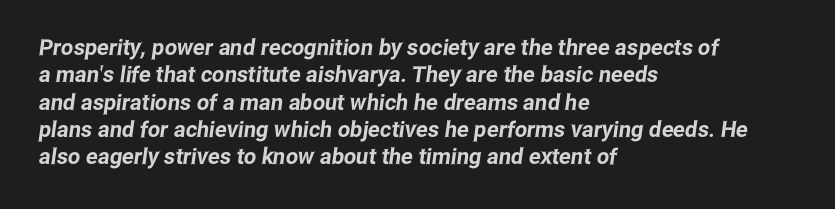
The image shows 22 px text type; set left-aligned, line spacing 1.24x, normal letter spacing, not underlined.
